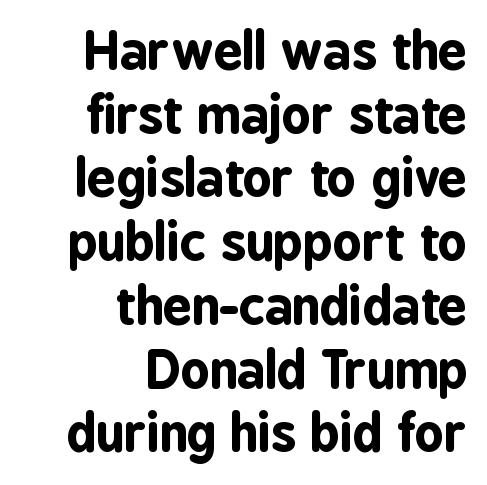
{"serif": "no", "italic": "no", "bold": "yes", "weight": "bold", "width": "condensed", "stroke_contrast": "low", "x_height": "medium", "monospaced": "no", "underline": "no", "align": "right", "line_spacing": "normal", "line_spacing_ratio": 1.25, "letter_spacing": "normal", "letter_spacing_em": 0.0, "glyph_px": 51}
